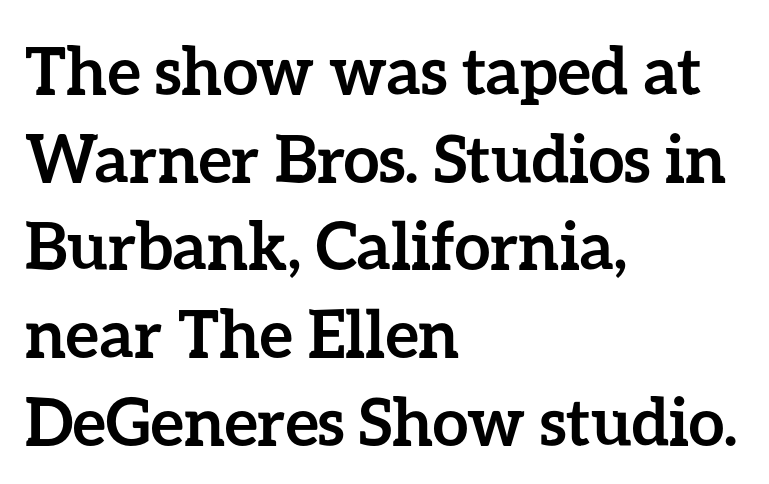
{"italic": "no", "bold": "yes", "weight": "semibold", "width": "normal", "stroke_contrast": "low", "x_height": "medium", "monospaced": "no", "underline": "no", "align": "left", "line_spacing": "normal", "line_spacing_ratio": 1.35, "letter_spacing": "normal", "letter_spacing_em": 0.0, "glyph_px": 65}
